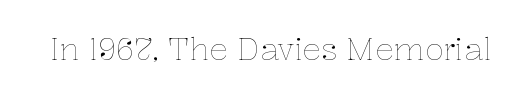
Q: Is the text bold? A: No.
Q: Is the text italic (slanted)? A: No, it is upright.
Q: Is the text underlined? A: No.
Q: Is the spacing between letters normal or unusually wide? A: Normal.
Q: Width (condensed, normal, or wide)? A: Normal.
Q: Stroke contrast? A: Low.
Q: x-height? A: Medium.
Q: Monospaced? A: No.
